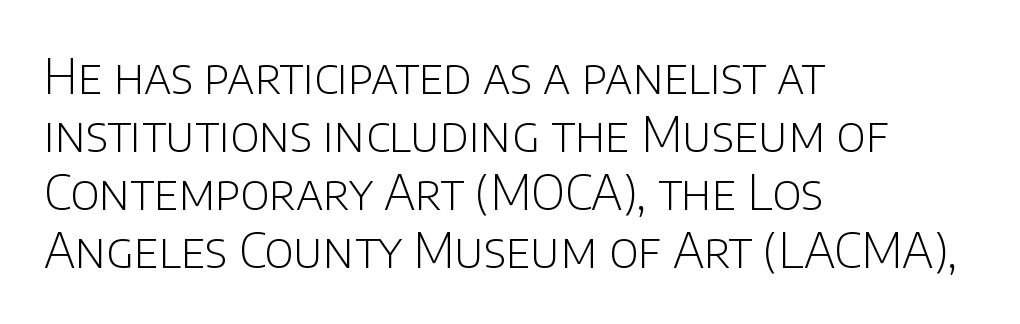
The typography opts for an upright posture over an oblique one. Caption: standard tracking, unaltered. The rendering uses natural spacing where letterforms have individual widths. Descenders are the only things crossing below the line.
